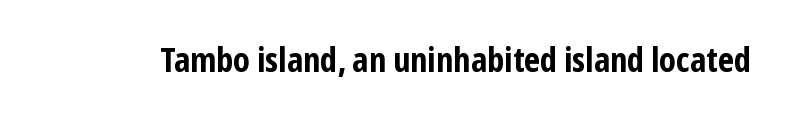
{"serif": "no", "italic": "no", "bold": "yes", "weight": "bold", "width": "condensed", "stroke_contrast": "low", "x_height": "medium", "monospaced": "no", "underline": "no", "letter_spacing": "normal", "letter_spacing_em": 0.0, "glyph_px": 33}
